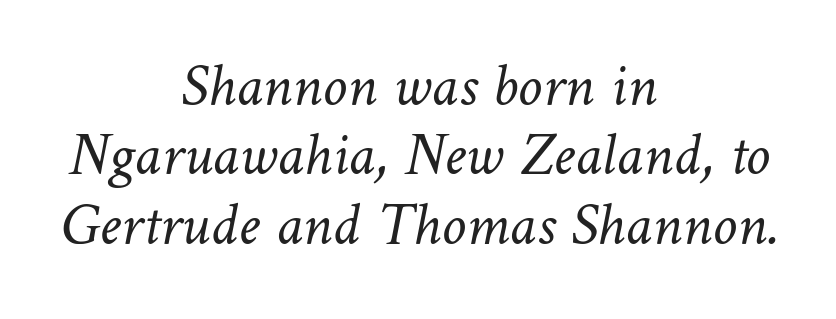
{"bold": "no", "weight": "light", "width": "normal", "stroke_contrast": "low", "x_height": "medium", "monospaced": "no", "underline": "no", "align": "center", "line_spacing": "tight", "line_spacing_ratio": 1.12, "letter_spacing": "normal", "letter_spacing_em": 0.0, "glyph_px": 62}
